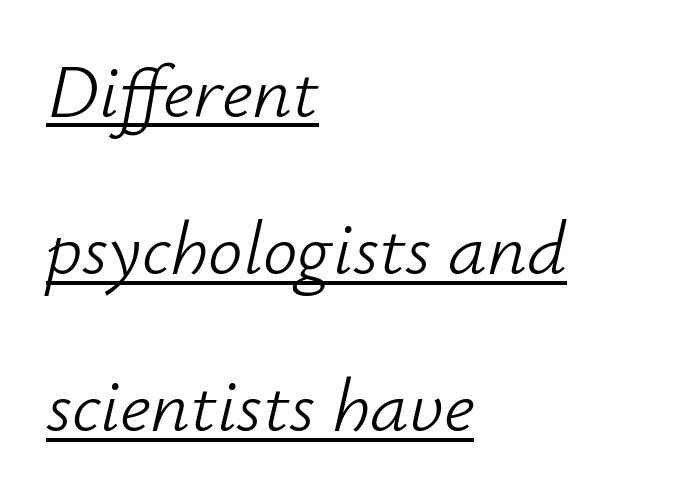
{"italic": "yes", "lean": "right", "slant_degrees": 12, "bold": "no", "weight": "light", "width": "normal", "stroke_contrast": "low", "x_height": "small", "monospaced": "no", "underline": "yes", "align": "left", "line_spacing": "loose", "line_spacing_ratio": 2.04, "letter_spacing": "normal", "letter_spacing_em": 0.0, "glyph_px": 77}
